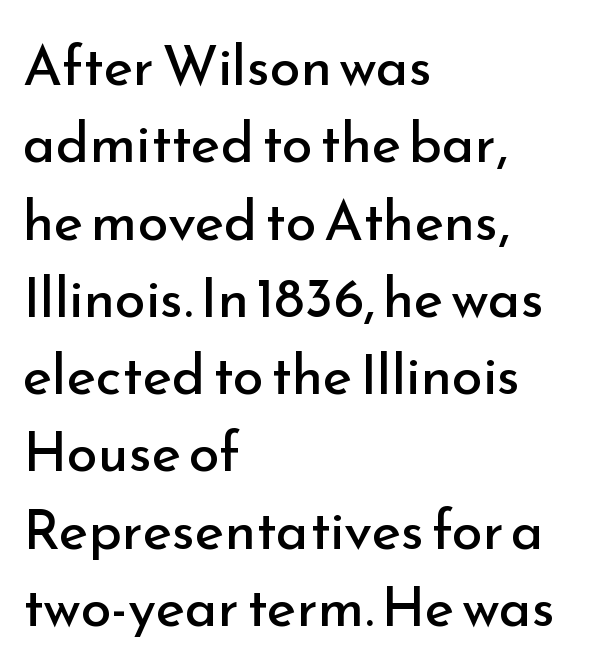
The image shows 56 px regular-weight sans-serif type, upright; set left-aligned, normal line spacing (1.38x), normal letter spacing, not underlined; low stroke contrast and a small x-height.
